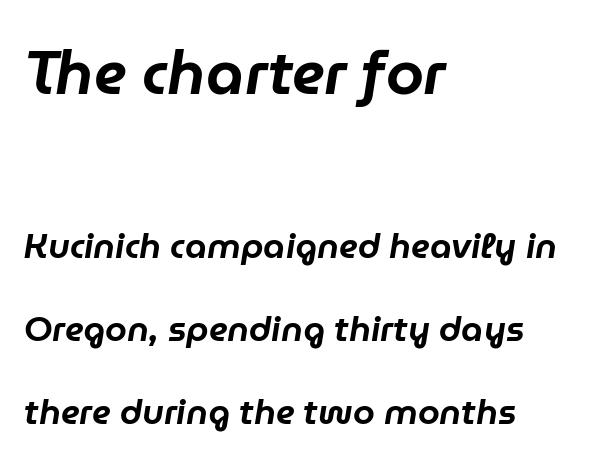
Descenders hang freely into open space. Looks like regular typesetting: each glyph gets only the width it needs. You could call the tracking neutral — neither tight nor loose. Slanted lettering throughout.
